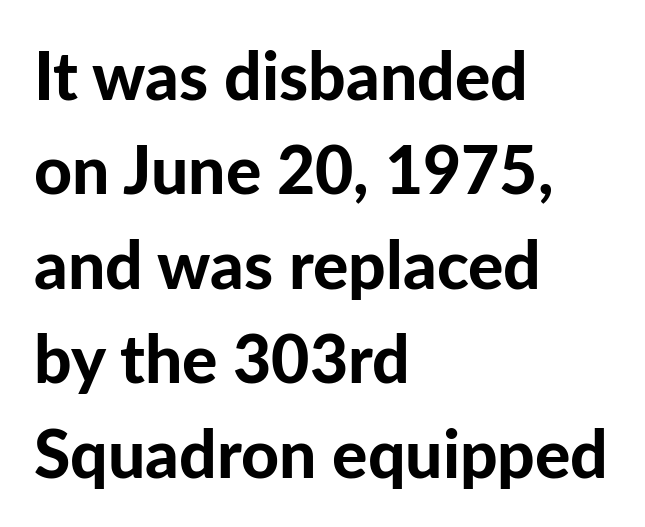
The text was rendered using a sans face with plain stroke endings. Check the space under the baseline: it is left empty. Quick note: interline space is typical. The letterforms sit shoulder to shoulder at normal distance. Italic: no, the glyphs are upright roman. A dark, heavy texture on the line: the type is bold.
